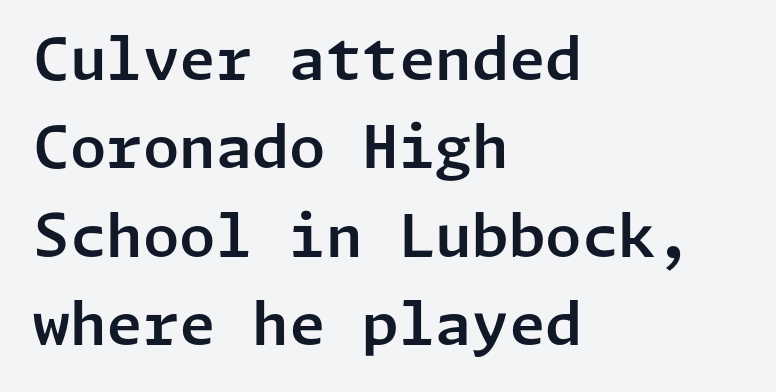
The image shows 59 px sans-serif type, upright; set left-aligned, normal line spacing (1.5x), normal letter spacing, not underlined; low stroke contrast and a medium x-height.
